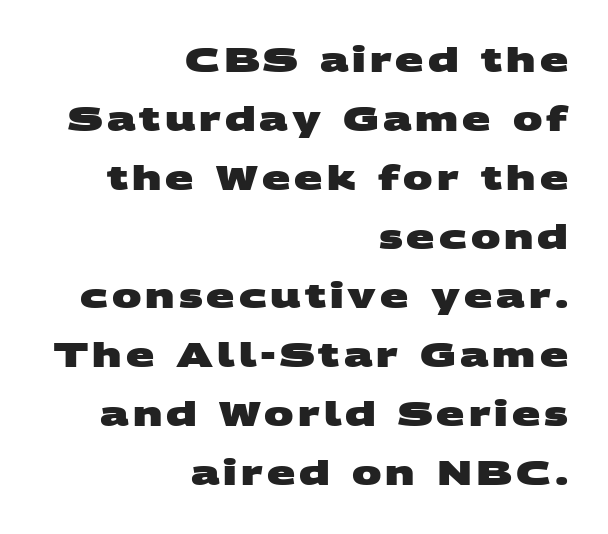
The image shows 33 px heavy, wide sans-serif type; set right-aligned, line spacing 1.79x, not underlined; medium stroke contrast and a large x-height.
